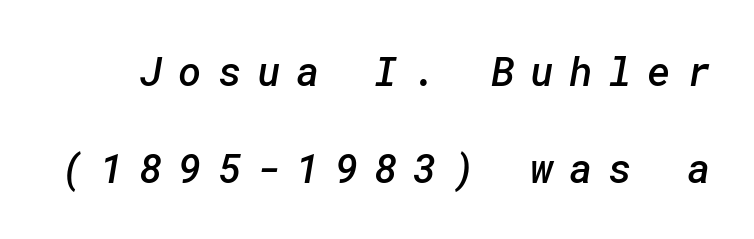
The image shows 40 px semibold sans-serif type; set loose line spacing (2.43x), unusually wide letter spacing (+0.39 em), not underlined; low stroke contrast and a medium x-height.
